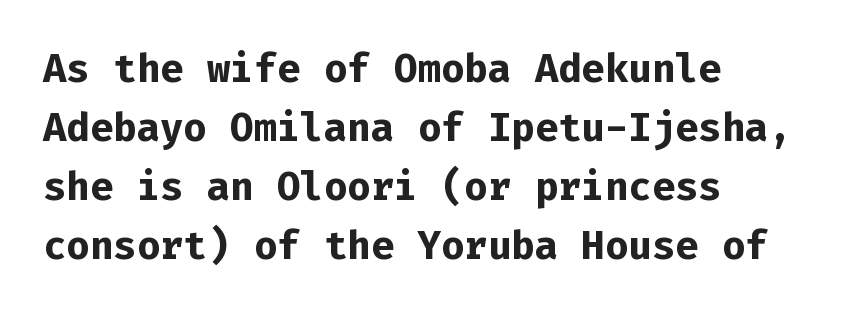
The image shows 39 px bold sans-serif type, upright, monospaced; set left-aligned, normal line spacing (1.51x), normal letter spacing, not underlined; low stroke contrast and a medium x-height.
